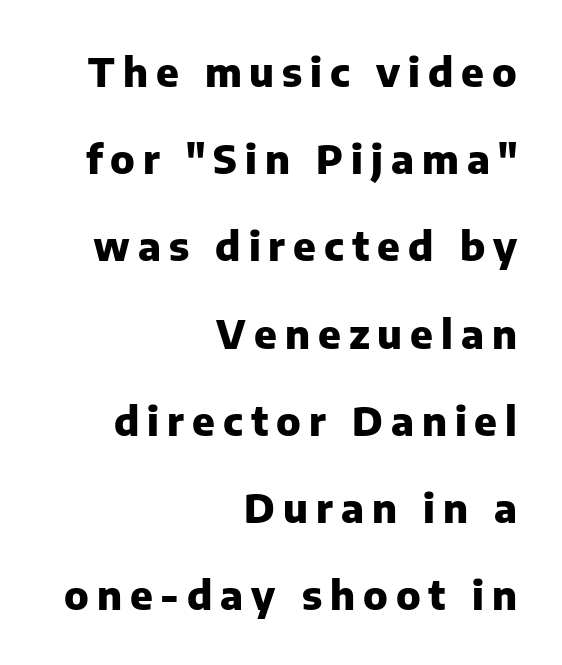
Q: Is the text bold? A: Yes.
Q: Is the text italic (slanted)? A: No, it is upright.
Q: Is the typeface a serif or a sans-serif typeface? A: Sans-serif.
Q: Is the text underlined? A: No.
Q: How is the paragraph aligned? A: Right-aligned.
Q: Is the spacing between letters normal or unusually wide? A: Unusually wide.
Q: Is the spacing between lines tight, normal or loose? A: Loose.
Q: Width (condensed, normal, or wide)? A: Normal.
Q: Stroke contrast? A: Low.
Q: x-height? A: Medium.
Q: Monospaced? A: No.
